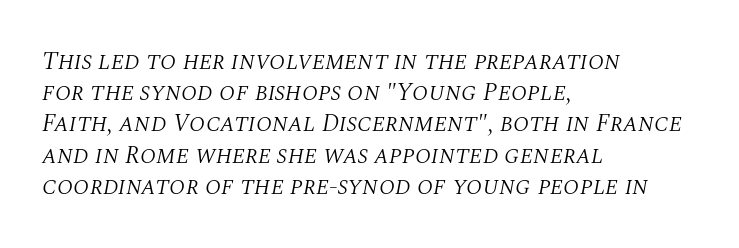
{"italic": "yes", "lean": "right", "slant_degrees": 10, "bold": "no", "underline": "no", "align": "left", "line_spacing": "normal", "line_spacing_ratio": 1.25, "letter_spacing": "normal", "letter_spacing_em": 0.0, "glyph_px": 25}
